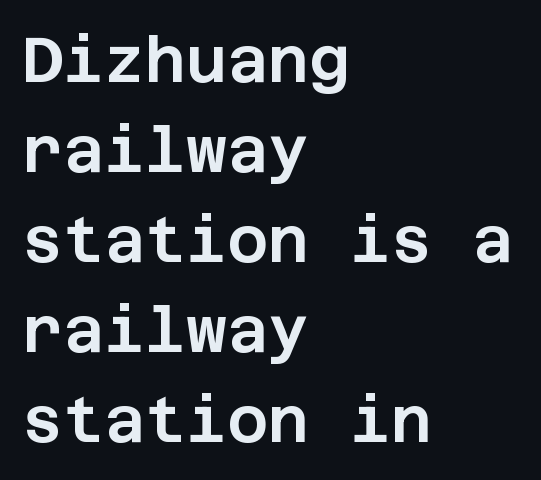
The image shows 63 px sans-serif type, upright; set left-aligned, normal line spacing (1.43x), normal letter spacing, not underlined; low stroke contrast and a large x-height.
